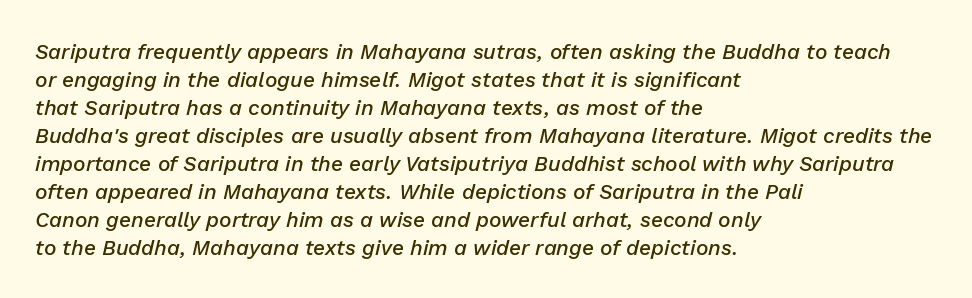
The image shows 21 px text type, italic (leaning right); set left-aligned, normal line spacing (1.33x), normal letter spacing, not underlined.
